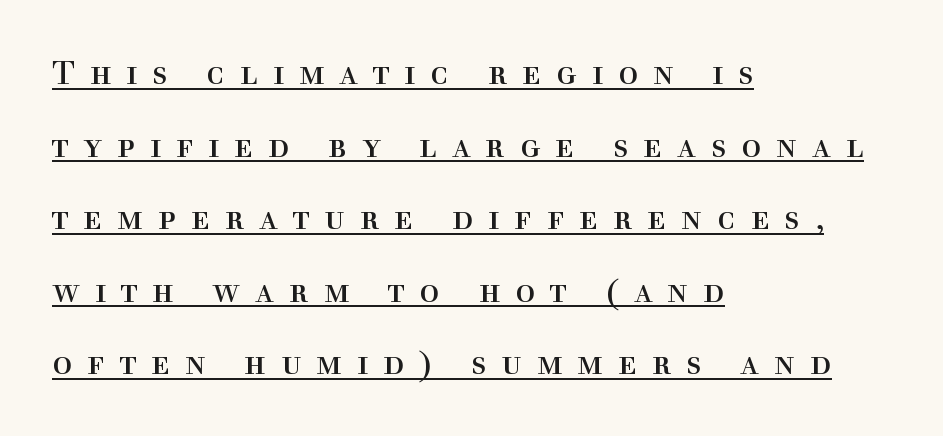
The image shows 33 px regular-weight serif type, upright; set left-aligned, loose line spacing (2.2x), unusually wide letter spacing (+0.45 em), underlined; a medium x-height.
